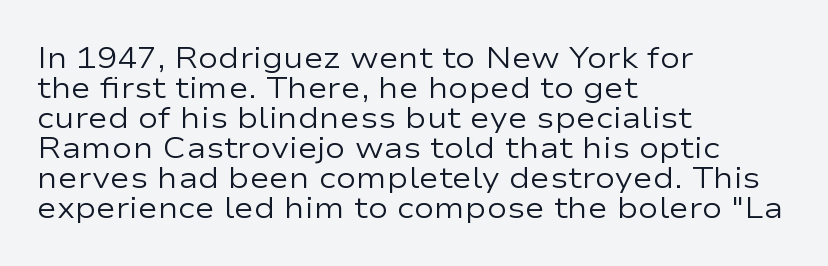
Q: Is the text bold? A: No.
Q: Is the text italic (slanted)? A: No, it is upright.
Q: Is the typeface a serif or a sans-serif typeface? A: Sans-serif.
Q: Is the text underlined? A: No.
Q: How is the paragraph aligned? A: Left-aligned.
Q: Is the spacing between letters normal or unusually wide? A: Normal.
Q: Is the spacing between lines tight, normal or loose? A: Tight.
Q: Width (condensed, normal, or wide)? A: Wide.
Q: Stroke contrast? A: Low.
Q: x-height? A: Medium.
Q: Monospaced? A: No.
